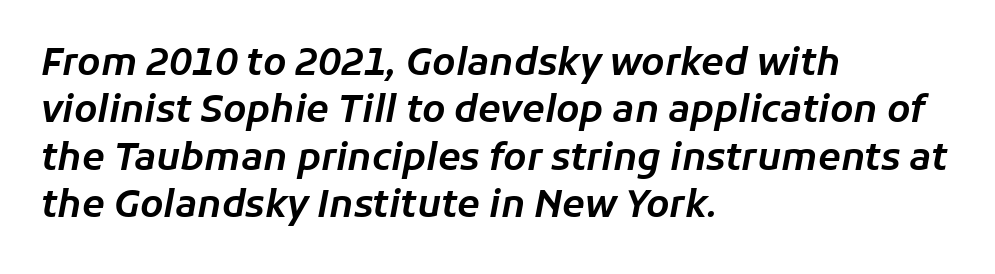
{"italic": "yes", "lean": "right", "slant_degrees": 11, "width": "normal", "stroke_contrast": "low", "x_height": "medium", "monospaced": "no", "underline": "no", "align": "left", "line_spacing": "normal", "line_spacing_ratio": 1.28, "letter_spacing": "normal", "letter_spacing_em": 0.0, "glyph_px": 37}
